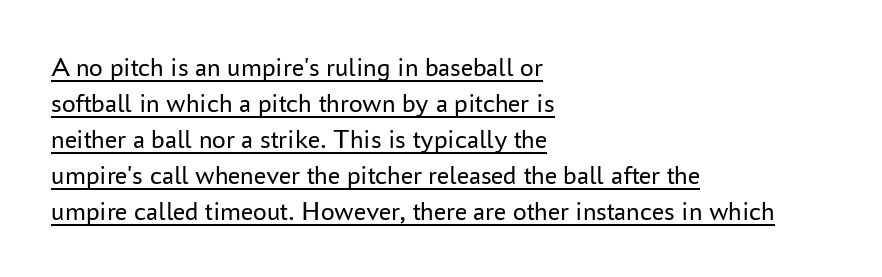
{"italic": "no", "bold": "no", "underline": "yes", "align": "left", "line_spacing": "normal", "line_spacing_ratio": 1.33, "letter_spacing": "normal", "letter_spacing_em": 0.0, "glyph_px": 27}
